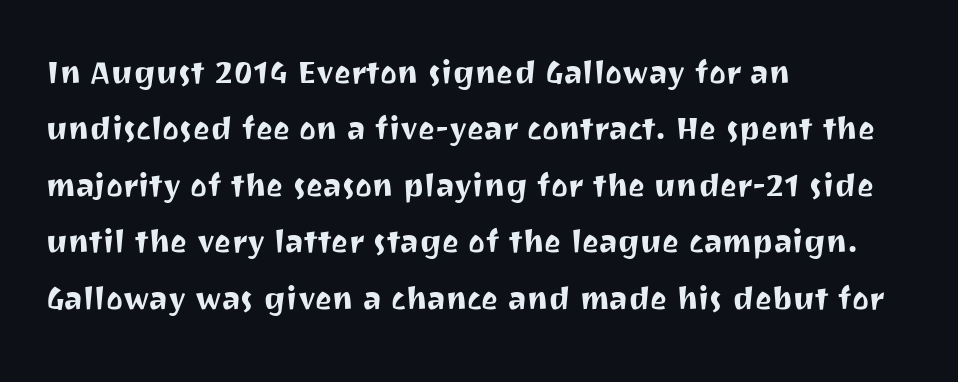
The image shows 40 px sans-serif type, upright; set left-aligned, normal line spacing (1.41x), normal letter spacing, not underlined; medium stroke contrast and a medium x-height.
